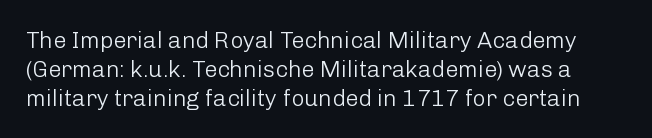
On a weight scale, this lands at 450 or below. This rendering features lettering with no underline. How would I describe the line gaps? Plain and ordinary. Characters follow at the spacing the type designer built in.
